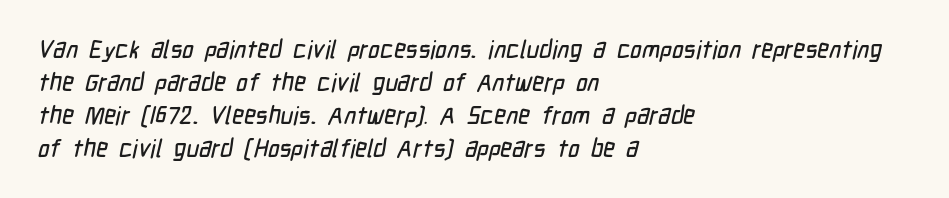
Q: Is the text underlined? A: No.
Q: How is the paragraph aligned? A: Left-aligned.
Q: Is the spacing between letters normal or unusually wide? A: Normal.
Q: Is the spacing between lines tight, normal or loose? A: Normal.
